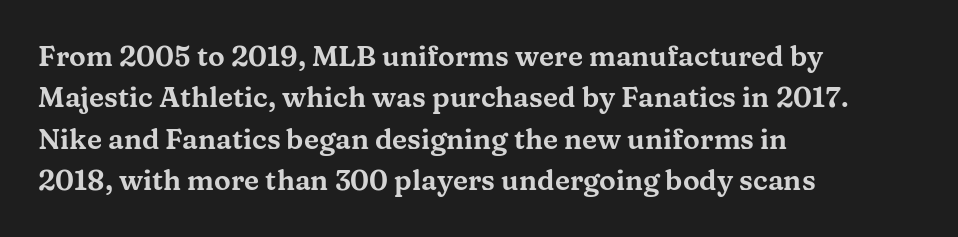
The image shows 28 px wide serif type, upright; set left-aligned, normal line spacing (1.48x), normal letter spacing, not underlined; medium stroke contrast and a medium x-height.
